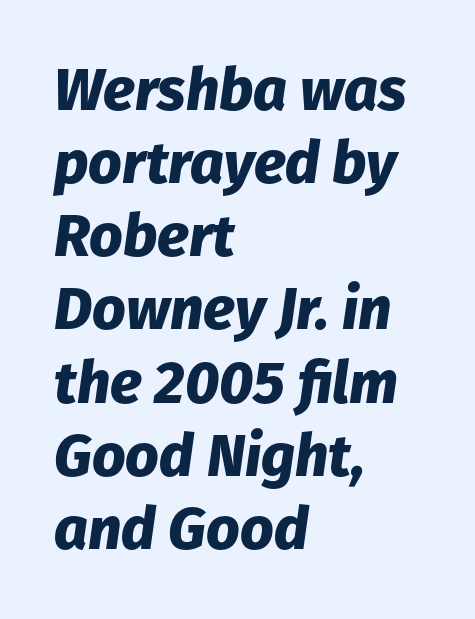
The image shows 59 px heavy type, italic (leaning right); set left-aligned, line spacing 1.24x, normal letter spacing, not underlined; low stroke contrast and a medium x-height.
